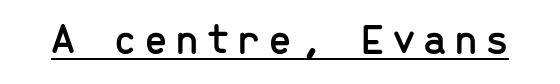
These characters rest on top of a visible drawn line. No feet cap the strokes, marking this as sans-serif type. The letters march in equal steps, a hallmark of fixed-pitch type. Every character sits straight up, as roman type does.
